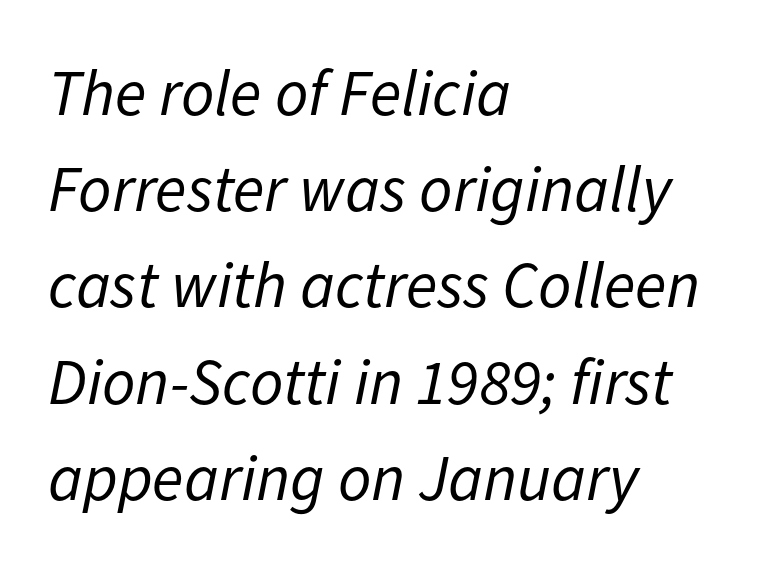
Q: Is the text bold? A: No.
Q: Is the text italic (slanted)? A: Yes, it leans right by about 11 degrees.
Q: Is the text underlined? A: No.
Q: How is the paragraph aligned? A: Left-aligned.
Q: Is the spacing between letters normal or unusually wide? A: Normal.
Q: Is the spacing between lines tight, normal or loose? A: Normal.
Q: Width (condensed, normal, or wide)? A: Normal.
Q: Stroke contrast? A: Low.
Q: x-height? A: Medium.
Q: Monospaced? A: No.
